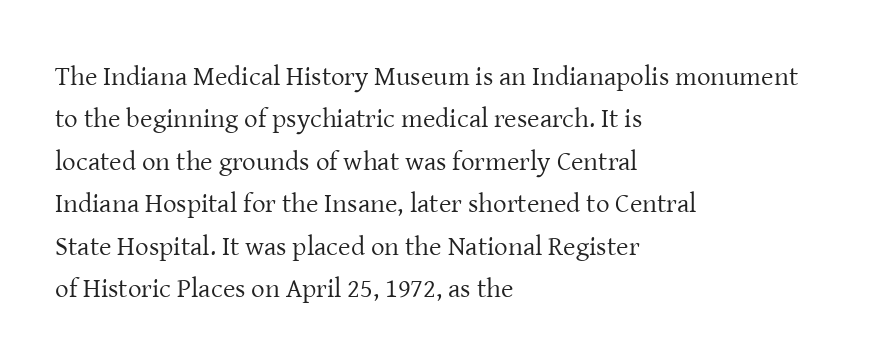
Characters follow at the spacing the type designer built in. Where is the straight margin? On the left. Weight: regular or lighter. Check the space under the baseline: it is left empty. Each new line begins a customary step beneath the previous one.
